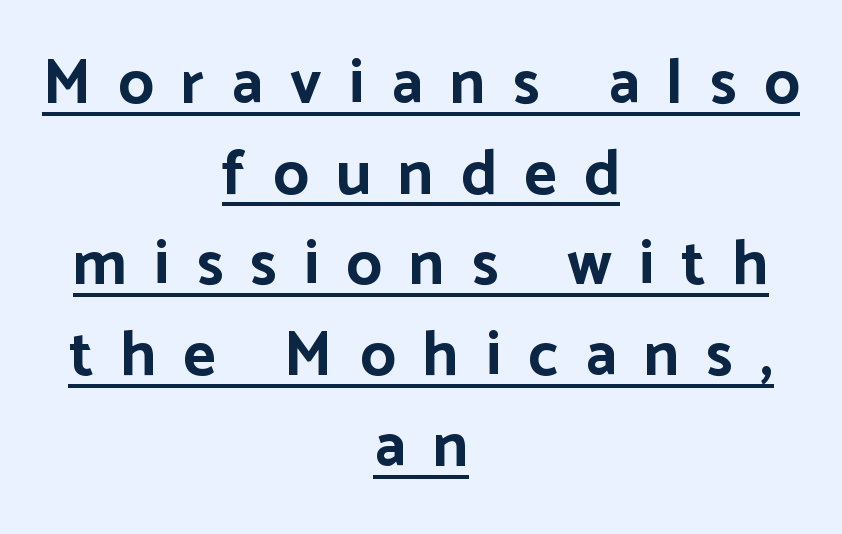
Q: Is the text bold? A: Yes.
Q: Is the text italic (slanted)? A: No, it is upright.
Q: Is the typeface a serif or a sans-serif typeface? A: Sans-serif.
Q: Is the text underlined? A: Yes.
Q: How is the paragraph aligned? A: Centered.
Q: Is the spacing between letters normal or unusually wide? A: Unusually wide.
Q: Is the spacing between lines tight, normal or loose? A: Normal.
Q: Width (condensed, normal, or wide)? A: Normal.
Q: Stroke contrast? A: Low.
Q: x-height? A: Medium.
Q: Monospaced? A: No.
